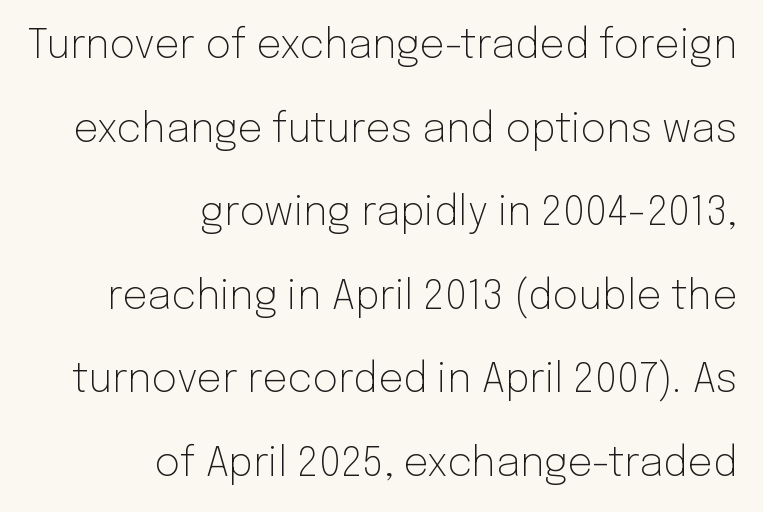
{"serif": "no", "italic": "no", "bold": "no", "weight": "light", "width": "normal", "stroke_contrast": "low", "x_height": "medium", "monospaced": "no", "underline": "no", "align": "right", "line_spacing": "loose", "line_spacing_ratio": 2.09, "letter_spacing": "normal", "letter_spacing_em": 0.0, "glyph_px": 40}
